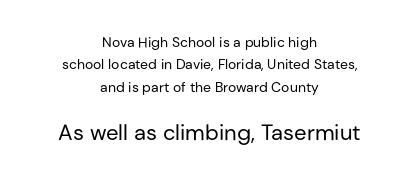
Observe the ordinary spacing: letters are neighbours, not strangers. The zone under the glyphs is completely vacant. The weight would be labelled regular, book, light, or lighter still. Posture: vertical. Does the bottom block carry the larger type? Yes, it does.
